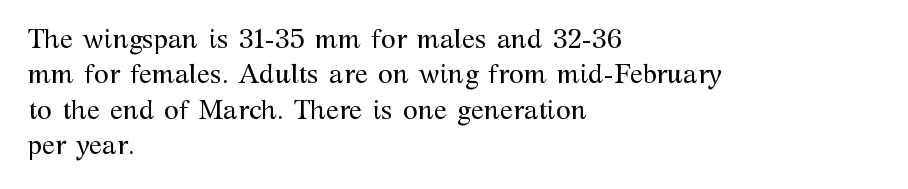
The image shows 27 px text type, upright; set left-aligned, normal line spacing (1.31x), normal letter spacing, not underlined.
